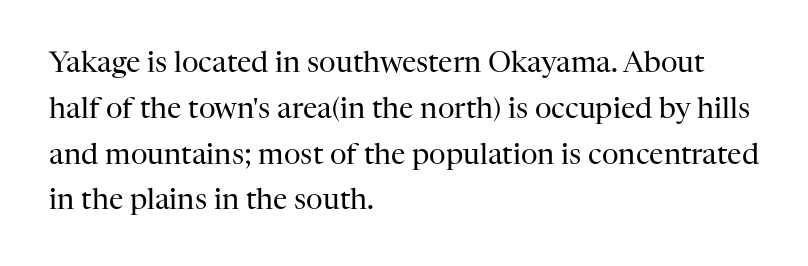
Q: Is the text bold? A: No.
Q: Is the text italic (slanted)? A: No, it is upright.
Q: Is the typeface a serif or a sans-serif typeface? A: Serif.
Q: Is the text underlined? A: No.
Q: How is the paragraph aligned? A: Left-aligned.
Q: Is the spacing between letters normal or unusually wide? A: Normal.
Q: Is the spacing between lines tight, normal or loose? A: Normal.
Q: Width (condensed, normal, or wide)? A: Normal.
Q: Stroke contrast? A: High.
Q: x-height? A: Medium.
Q: Monospaced? A: No.
